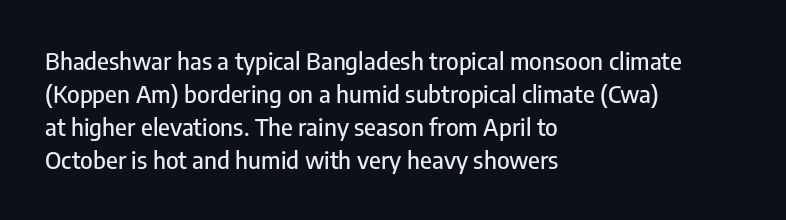
Q: Is the text italic (slanted)? A: No, it is upright.
Q: Is the text underlined? A: No.
Q: How is the paragraph aligned? A: Left-aligned.
Q: Is the spacing between letters normal or unusually wide? A: Normal.
Q: Is the spacing between lines tight, normal or loose? A: Normal.
